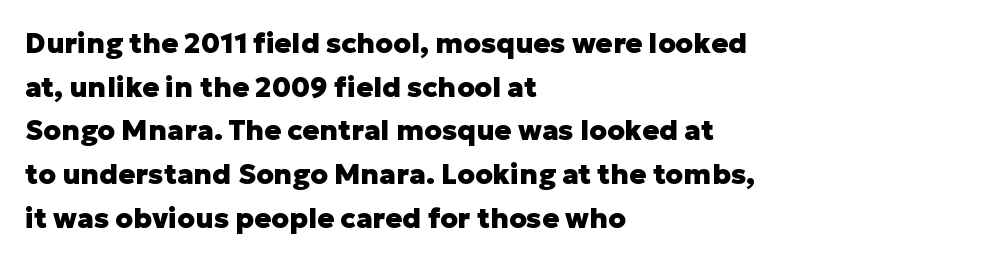
Q: Is the text bold? A: Yes.
Q: Is the text italic (slanted)? A: No, it is upright.
Q: Is the typeface a serif or a sans-serif typeface? A: Sans-serif.
Q: Is the text underlined? A: No.
Q: How is the paragraph aligned? A: Left-aligned.
Q: Is the spacing between letters normal or unusually wide? A: Normal.
Q: Is the spacing between lines tight, normal or loose? A: Normal.
Q: Width (condensed, normal, or wide)? A: Normal.
Q: Stroke contrast? A: Low.
Q: x-height? A: Medium.
Q: Monospaced? A: No.
